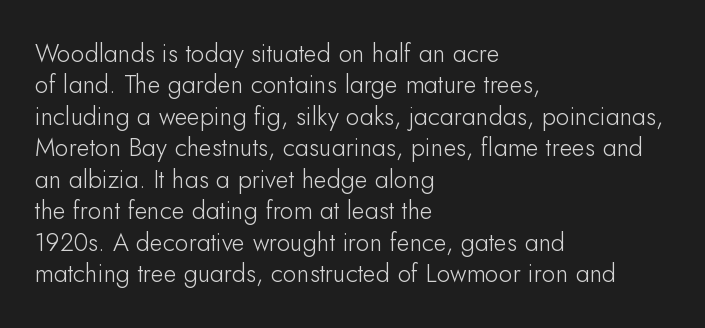
Q: Is the text bold? A: No.
Q: Is the text italic (slanted)? A: No, it is upright.
Q: Is the text underlined? A: No.
Q: How is the paragraph aligned? A: Left-aligned.
Q: Is the spacing between letters normal or unusually wide? A: Normal.
Q: Is the spacing between lines tight, normal or loose? A: Normal.
